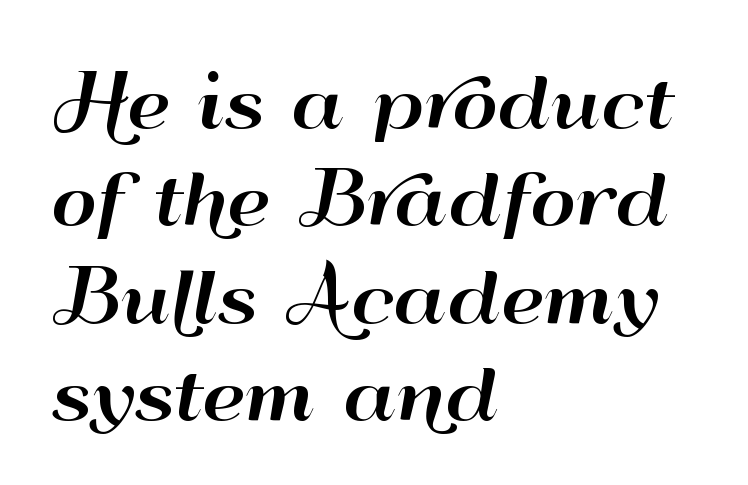
{"serif": "no", "width": "wide", "stroke_contrast": "high", "x_height": "small", "monospaced": "no", "underline": "no", "align": "left", "line_spacing": "normal", "line_spacing_ratio": 1.39, "letter_spacing": "normal", "letter_spacing_em": 0.0, "glyph_px": 70}
